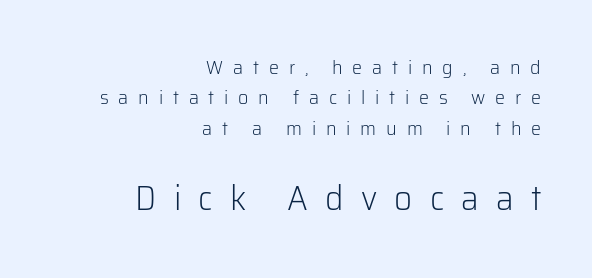
The image shows 35 px light sans-serif type, upright; set right-aligned, normal line spacing (1.52x), unusually wide letter spacing (+0.49 em), not underlined; the second (bottom) block is 1.75x larger; low stroke contrast and a medium x-height.
